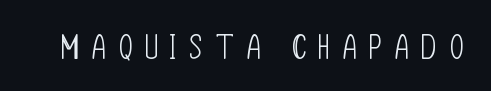
Q: Is the text bold? A: No.
Q: Is the text italic (slanted)? A: No, it is upright.
Q: Is the typeface a serif or a sans-serif typeface? A: Sans-serif.
Q: Is the text underlined? A: No.
Q: Is the spacing between letters normal or unusually wide? A: Unusually wide.
Q: Width (condensed, normal, or wide)? A: Condensed.
Q: Stroke contrast? A: Low.
Q: x-height? A: Large.
Q: Monospaced? A: No.
